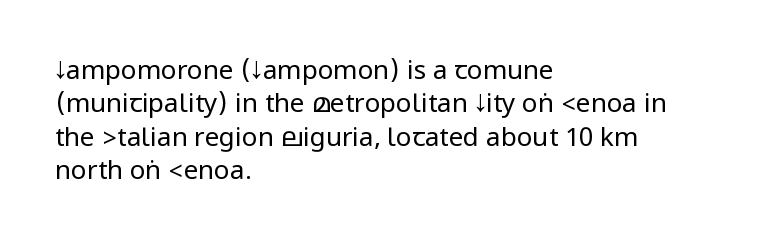
Q: Is the text bold? A: No.
Q: Is the text italic (slanted)? A: No, it is upright.
Q: Is the text underlined? A: No.
Q: How is the paragraph aligned? A: Left-aligned.
Q: Is the spacing between letters normal or unusually wide? A: Normal.
Q: Is the spacing between lines tight, normal or loose? A: Normal.
